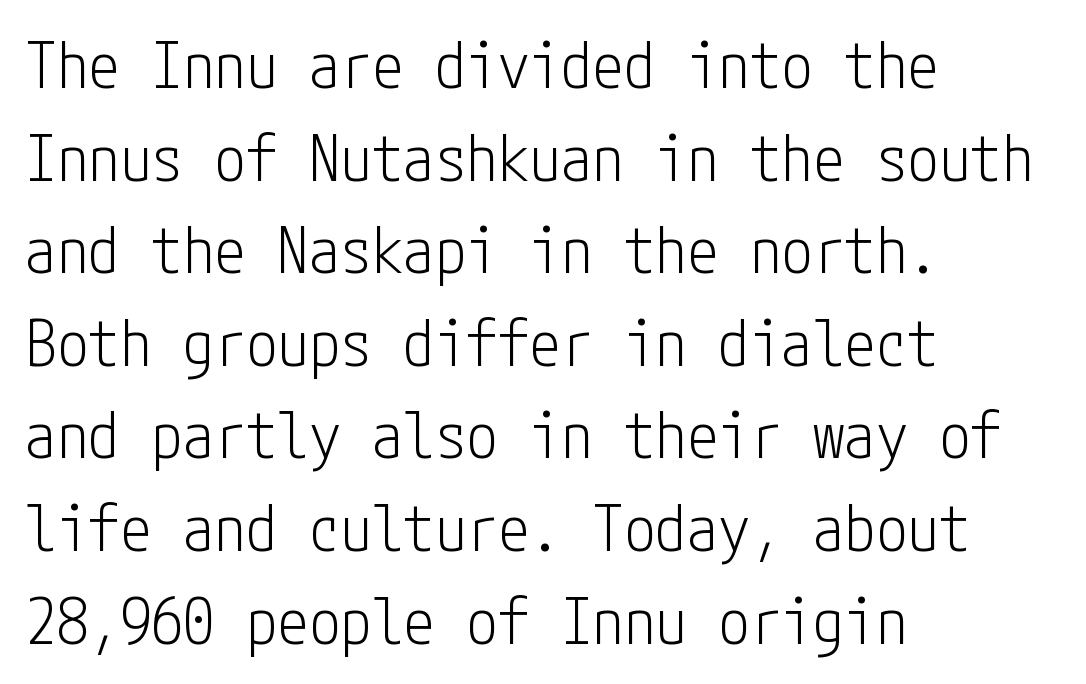
The image shows 63 px light, condensed sans-serif type, upright; set left-aligned, normal line spacing (1.47x), normal letter spacing, not underlined; low stroke contrast and a medium x-height.
